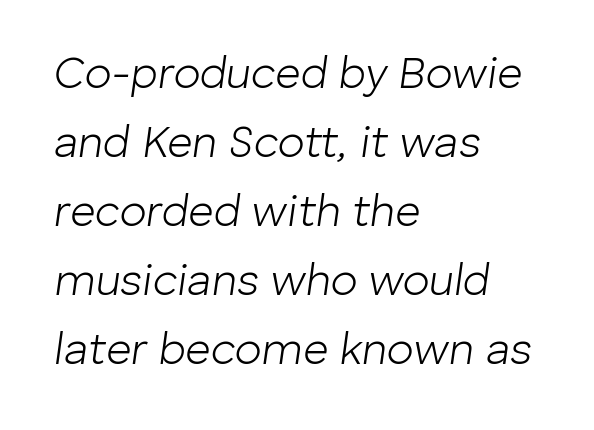
Caption: standard tracking, unaltered. It's the slanting kind of type. Line spacing here is normal. The weight tops out at a normal text grade. The typesetter chose a ragged-right arrangement here.
